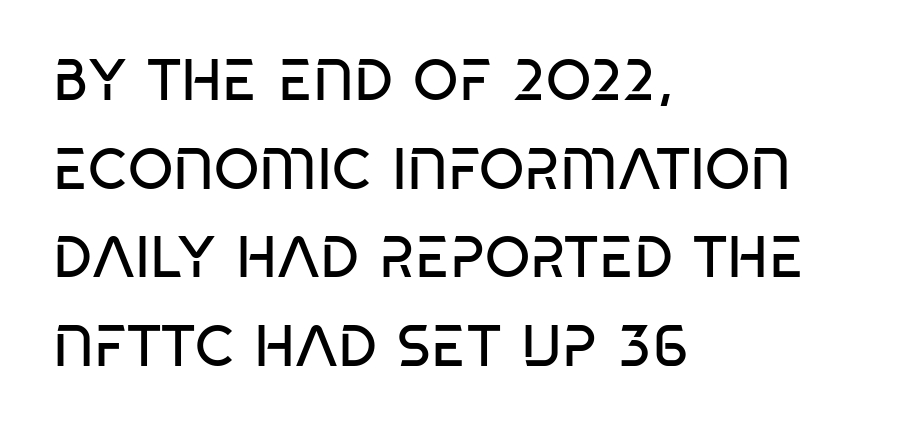
Does the copy run flush right? No — it runs flush left. The passage shown is typeset with a sans-serif family. Is there much room between lines? A standard amount, neither cramped nor airy. The face used here is proportionally spaced, like ordinary book or web type.
